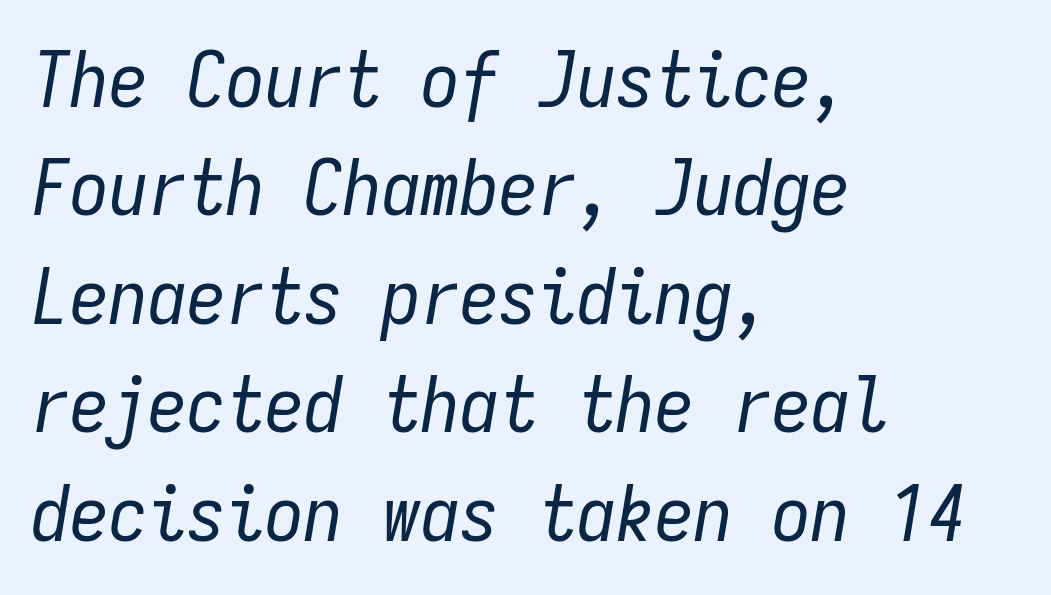
{"italic": "yes", "lean": "right", "slant_degrees": 9, "bold": "no", "weight": "regular", "width": "condensed", "stroke_contrast": "low", "x_height": "medium", "monospaced": "yes", "underline": "no", "align": "left", "line_spacing": "normal", "line_spacing_ratio": 1.39, "letter_spacing": "normal", "letter_spacing_em": 0.0, "glyph_px": 78}
